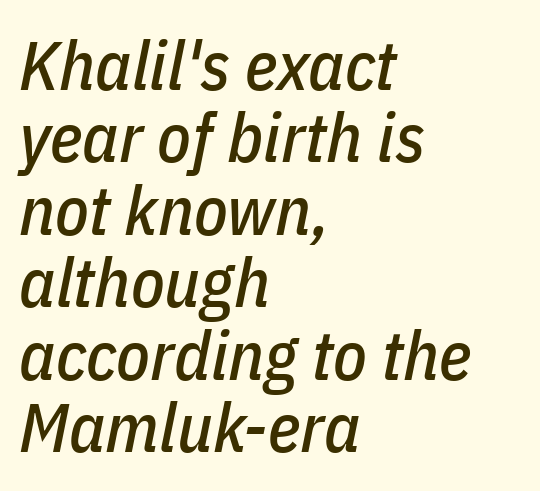
The image shows 69 px condensed type, italic (leaning right); set left-aligned, tight line spacing (1.05x), normal letter spacing, not underlined; low stroke contrast and a medium x-height.
